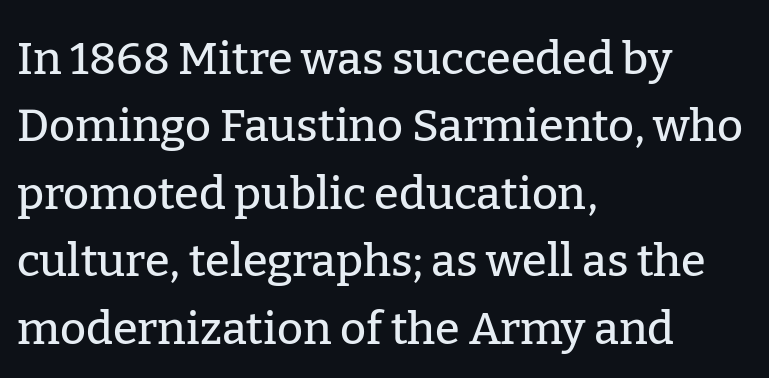
The image shows 45 px serif type, upright; set left-aligned, normal line spacing (1.5x), normal letter spacing, not underlined; low stroke contrast and a medium x-height.
